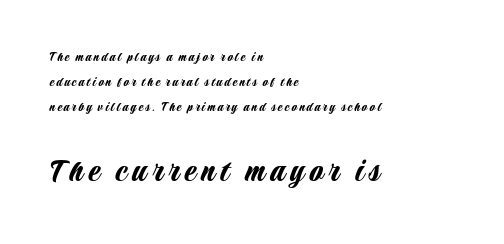
The image shows 35 px condensed sans-serif type; set left-aligned, line spacing 1.77x, not underlined; the second (bottom) block is 2.5x larger; low stroke contrast and a large x-height.
